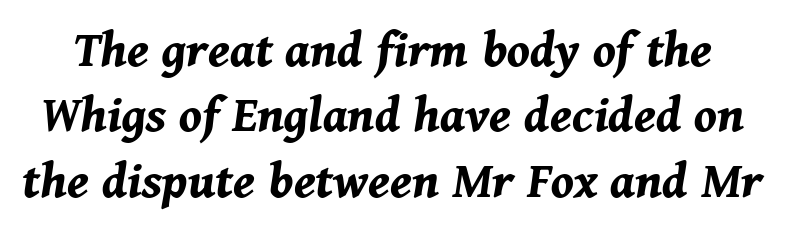
The image shows 54 px bold type, italic (leaning right); set line spacing 1.21x, normal letter spacing, not underlined; medium stroke contrast and a medium x-height.
